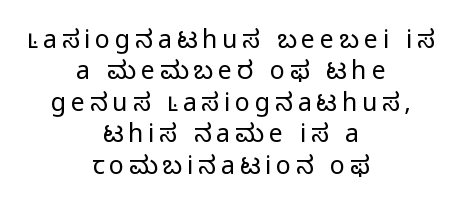
{"italic": "no", "bold": "no", "underline": "no", "align": "center", "line_spacing": "normal", "line_spacing_ratio": 1.26, "glyph_px": 25}
